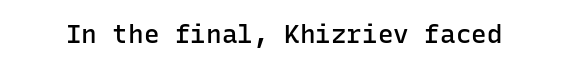
The image shows 26 px text type, upright; set normal letter spacing, not underlined.
